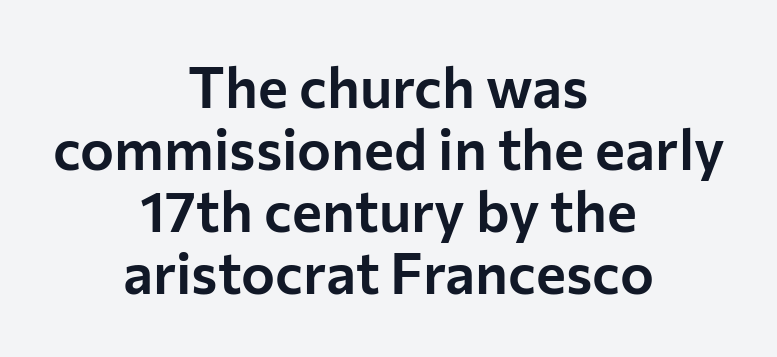
Q: Is the text italic (slanted)? A: No, it is upright.
Q: Is the typeface a serif or a sans-serif typeface? A: Sans-serif.
Q: Is the text underlined? A: No.
Q: How is the paragraph aligned? A: Centered.
Q: Is the spacing between letters normal or unusually wide? A: Normal.
Q: Is the spacing between lines tight, normal or loose? A: Tight.
Q: Width (condensed, normal, or wide)? A: Normal.
Q: Stroke contrast? A: Low.
Q: x-height? A: Medium.
Q: Monospaced? A: No.
